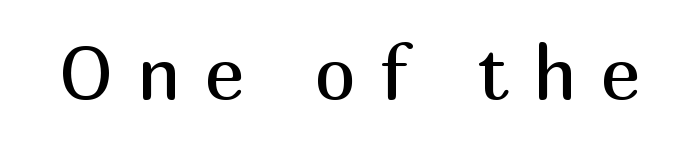
{"serif": "no", "italic": "no", "bold": "no", "weight": "regular", "width": "normal", "stroke_contrast": "medium", "x_height": "medium", "monospaced": "no", "underline": "no", "letter_spacing": "wide", "letter_spacing_em": 0.32, "glyph_px": 75}
